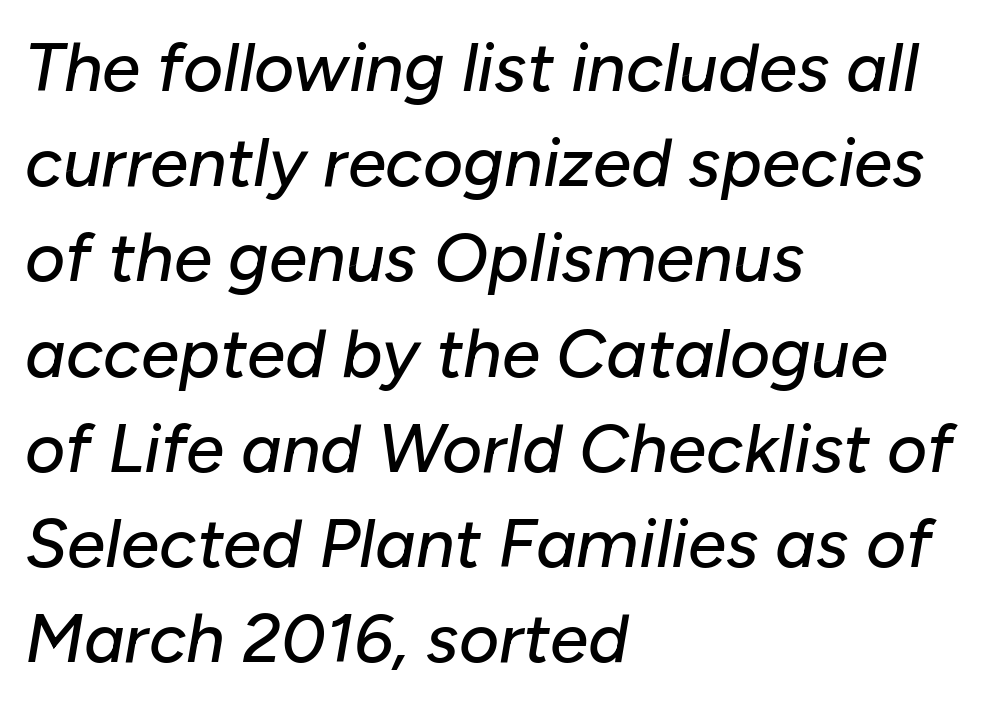
{"italic": "yes", "lean": "right", "slant_degrees": 10, "width": "normal", "stroke_contrast": "low", "x_height": "medium", "monospaced": "no", "underline": "no", "align": "left", "line_spacing": "normal", "line_spacing_ratio": 1.38, "letter_spacing": "normal", "letter_spacing_em": 0.0, "glyph_px": 69}
